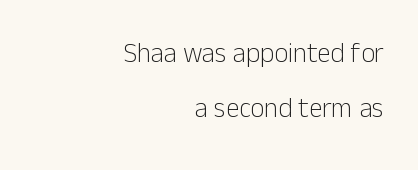
The lettering holds an erect, upright posture throughout. The strip under each line holds only bare page. This is not heavy type; no bold has been used. Widely set lines give the paragraph a tall, airy silhouette. A flush-right, rag-left setting is used for this passage.
